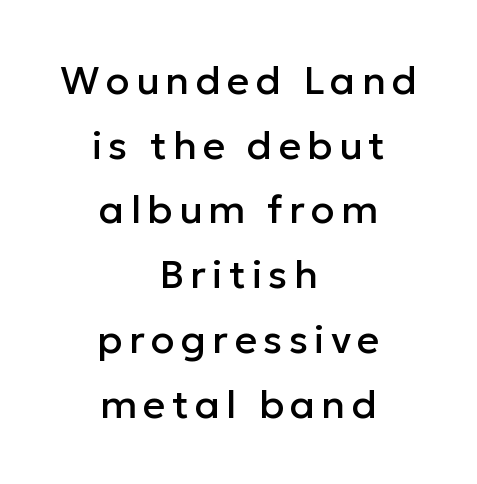
Q: Is the text italic (slanted)? A: No, it is upright.
Q: Is the typeface a serif or a sans-serif typeface? A: Sans-serif.
Q: Is the text underlined? A: No.
Q: How is the paragraph aligned? A: Centered.
Q: Is the spacing between lines tight, normal or loose? A: Normal.
Q: Width (condensed, normal, or wide)? A: Normal.
Q: Stroke contrast? A: Low.
Q: x-height? A: Medium.
Q: Monospaced? A: No.
